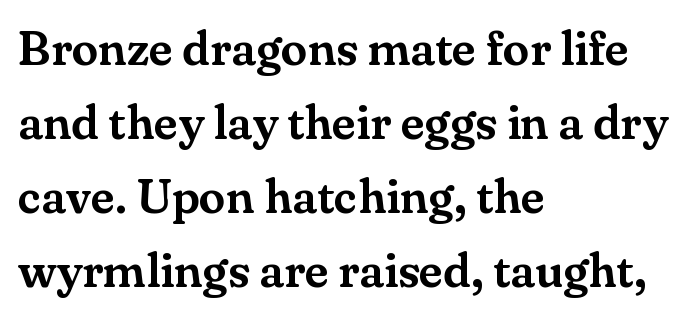
Q: Is the text italic (slanted)? A: No, it is upright.
Q: Is the typeface a serif or a sans-serif typeface? A: Serif.
Q: Is the text underlined? A: No.
Q: How is the paragraph aligned? A: Left-aligned.
Q: Is the spacing between letters normal or unusually wide? A: Normal.
Q: Is the spacing between lines tight, normal or loose? A: Normal.
Q: Width (condensed, normal, or wide)? A: Normal.
Q: Stroke contrast? A: Medium.
Q: x-height? A: Small.
Q: Monospaced? A: No.
